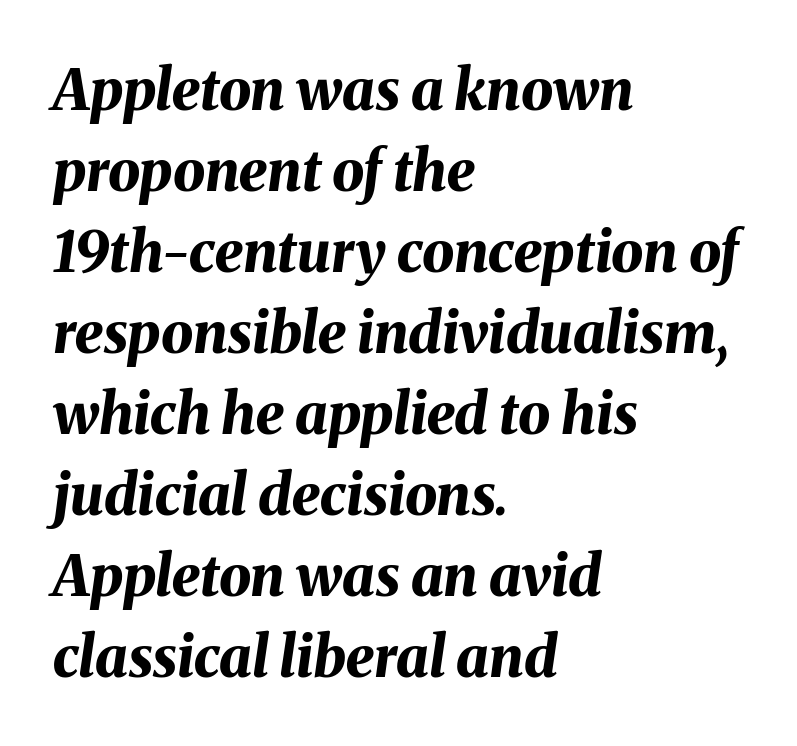
Q: Is the text bold? A: Yes.
Q: Is the text italic (slanted)? A: Yes, it leans right by about 8 degrees.
Q: Is the text underlined? A: No.
Q: How is the paragraph aligned? A: Left-aligned.
Q: Is the spacing between letters normal or unusually wide? A: Normal.
Q: Is the spacing between lines tight, normal or loose? A: Normal.
Q: Width (condensed, normal, or wide)? A: Normal.
Q: Stroke contrast? A: Medium.
Q: x-height? A: Medium.
Q: Monospaced? A: No.
